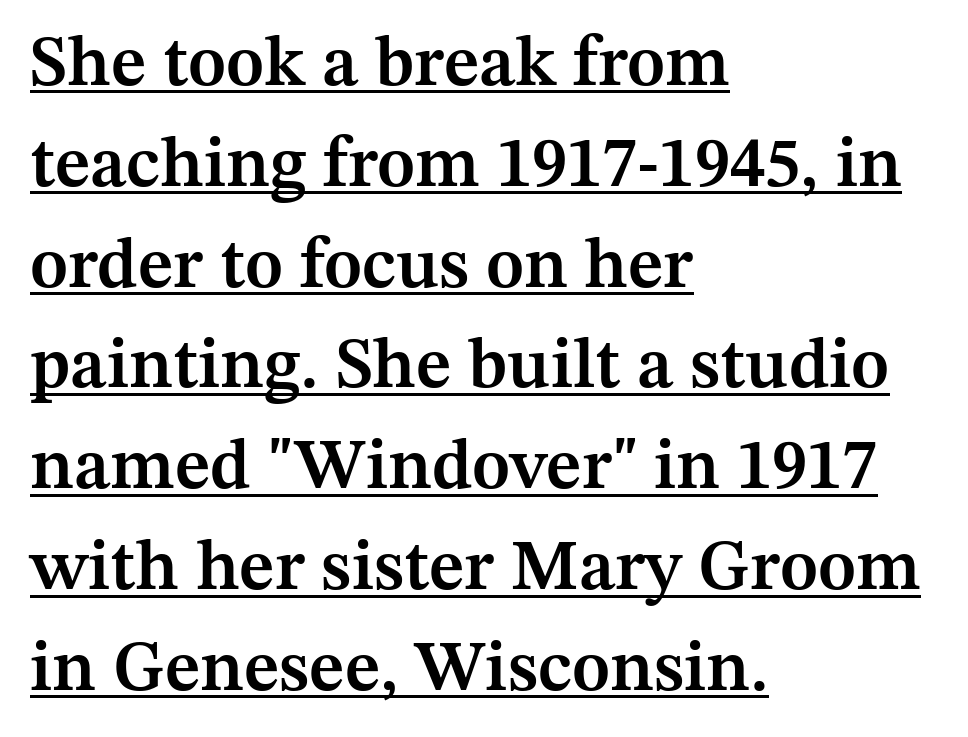
Old-style or modern, the face here clearly has serifs. Spacing verdict: proportional, widths tailored to each character. Italic: no, the glyphs are upright roman. Horizontally, the lines are justified to the leading edge only. The words here are underlined. Each new line begins a customary step beneath the previous one.
